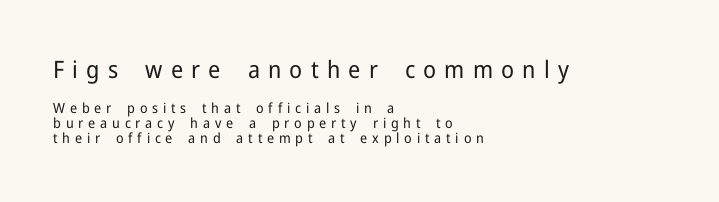
The image shows 24 px text type, upright; set left-aligned, tight line spacing (1.08x), unusually wide letter spacing (+0.34 em), not underlined; the first (top) block is 1.71x larger.
